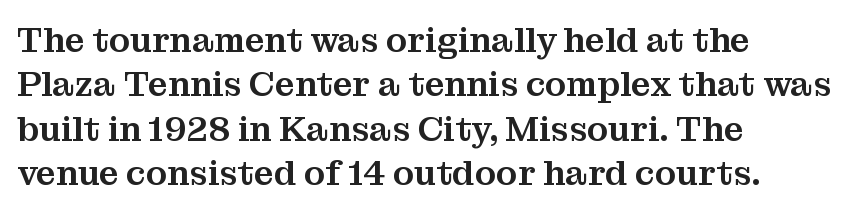
Q: Is the text italic (slanted)? A: No, it is upright.
Q: Is the typeface a serif or a sans-serif typeface? A: Serif.
Q: Is the text underlined? A: No.
Q: How is the paragraph aligned? A: Left-aligned.
Q: Is the spacing between letters normal or unusually wide? A: Normal.
Q: Is the spacing between lines tight, normal or loose? A: Normal.
Q: Width (condensed, normal, or wide)? A: Normal.
Q: Stroke contrast? A: Medium.
Q: x-height? A: Medium.
Q: Monospaced? A: No.
